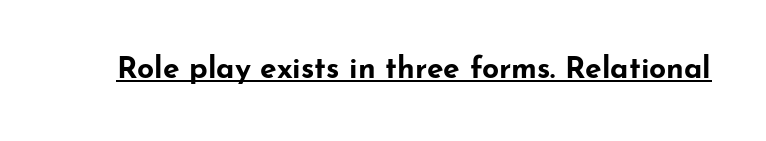
{"serif": "no", "italic": "no", "bold": "yes", "weight": "bold", "width": "wide", "stroke_contrast": "low", "x_height": "small", "monospaced": "no", "underline": "yes", "letter_spacing": "normal", "letter_spacing_em": 0.0, "glyph_px": 30}
